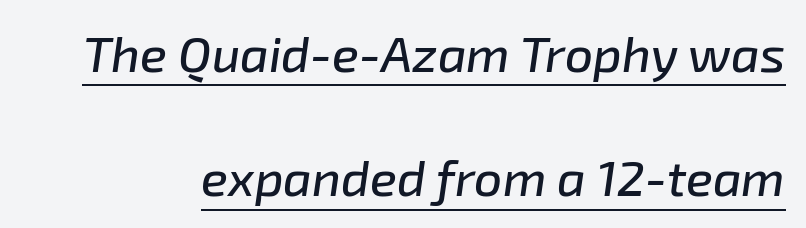
{"italic": "yes", "lean": "right", "slant_degrees": 8, "width": "normal", "stroke_contrast": "low", "x_height": "medium", "monospaced": "no", "underline": "yes", "line_spacing": "loose", "line_spacing_ratio": 2.49, "letter_spacing": "normal", "letter_spacing_em": 0.0, "glyph_px": 50}
